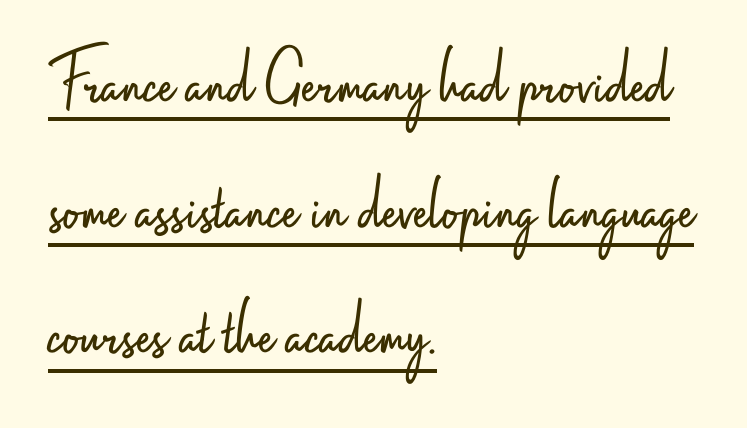
Q: Is the text bold? A: No.
Q: Is the text italic (slanted)? A: Yes.
Q: Is the typeface a serif or a sans-serif typeface? A: Sans-serif.
Q: Is the text underlined? A: Yes.
Q: How is the paragraph aligned? A: Left-aligned.
Q: Is the spacing between letters normal or unusually wide? A: Normal.
Q: Is the spacing between lines tight, normal or loose? A: Normal.
Q: Width (condensed, normal, or wide)? A: Condensed.
Q: Stroke contrast? A: Low.
Q: x-height? A: Small.
Q: Monospaced? A: No.
